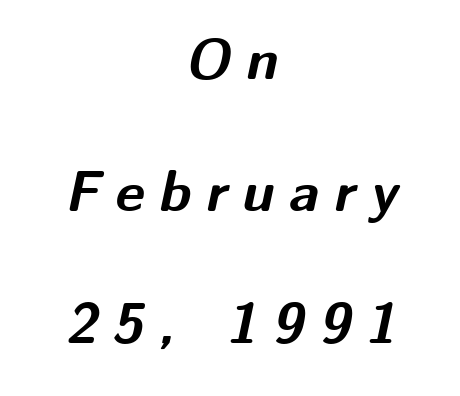
The image shows 57 px bold type, italic (leaning right); set centered, loose line spacing (2.32x), unusually wide letter spacing (+0.26 em), not underlined; medium stroke contrast and a medium x-height.
